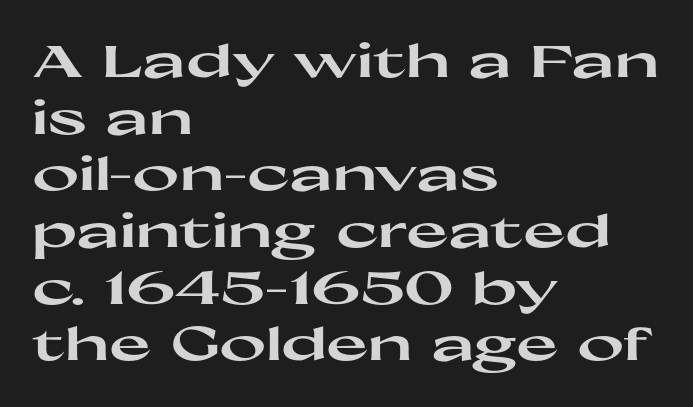
The image shows 45 px heavy, wide sans-serif type, upright; set left-aligned, normal line spacing (1.26x), normal letter spacing, not underlined; high stroke contrast and a medium x-height.
